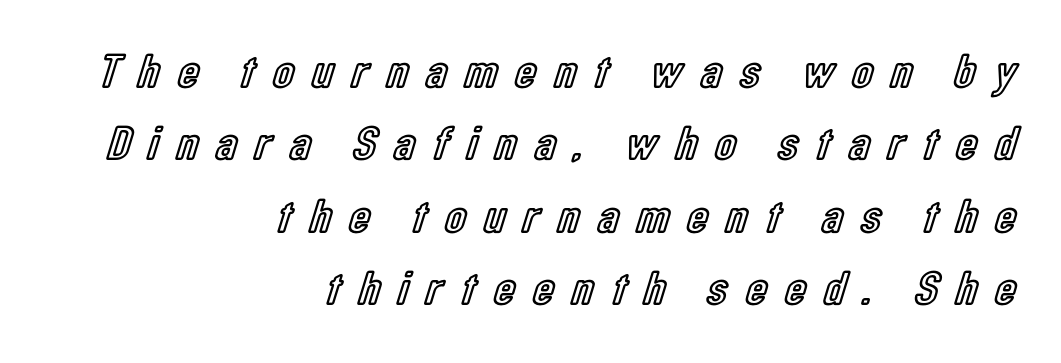
Q: Is the text italic (slanted)? A: Yes.
Q: Is the text underlined? A: No.
Q: How is the paragraph aligned? A: Right-aligned.
Q: Is the spacing between letters normal or unusually wide? A: Unusually wide.
Q: Is the spacing between lines tight, normal or loose? A: Normal.
Q: Width (condensed, normal, or wide)? A: Condensed.
Q: x-height? A: Medium.
Q: Monospaced? A: No.
